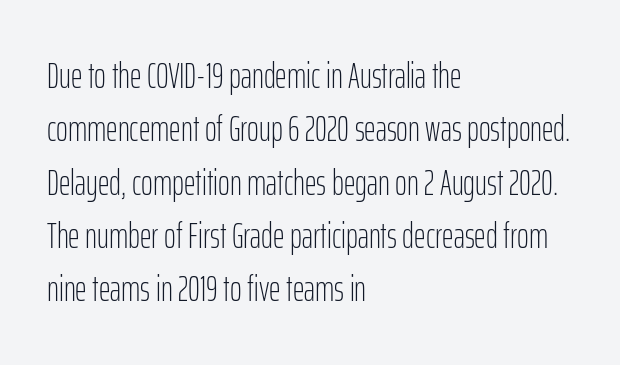
The typeface has the unassuming heft of standard copy or less. Varying glyph widths throughout — classic text-font behaviour. The axis of the letterforms is exactly vertical. A typesetter would call this leading conventional body-copy spacing. The lines are quadded left. Just letters on the line, the space beneath them empty.
